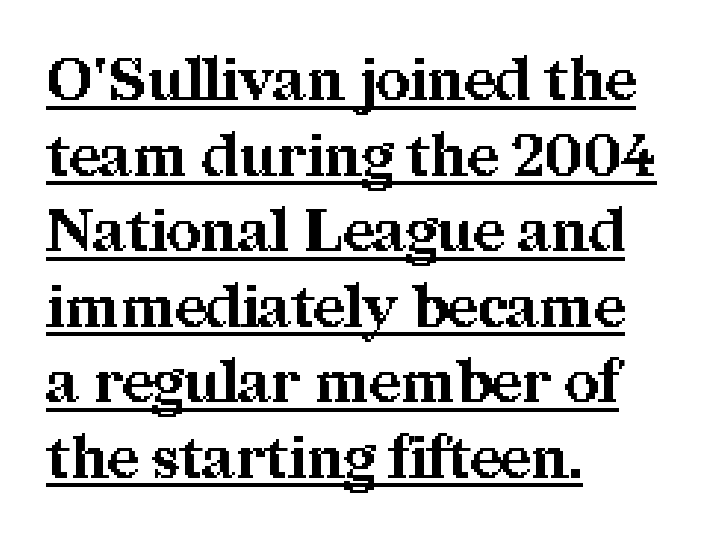
{"serif": "yes", "italic": "no", "bold": "yes", "weight": "bold", "width": "normal", "stroke_contrast": "medium", "x_height": "medium", "monospaced": "no", "underline": "yes", "align": "left", "line_spacing": "normal", "line_spacing_ratio": 1.28, "letter_spacing": "normal", "letter_spacing_em": 0.0, "glyph_px": 59}
